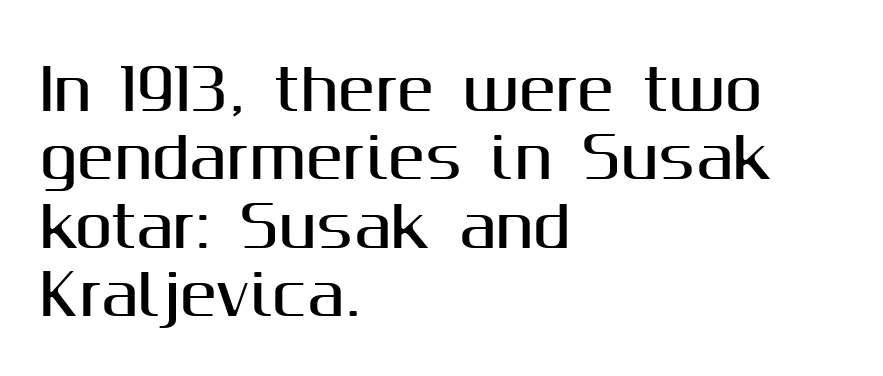
Q: Is the text italic (slanted)? A: No, it is upright.
Q: Is the typeface a serif or a sans-serif typeface? A: Sans-serif.
Q: Is the text underlined? A: No.
Q: How is the paragraph aligned? A: Left-aligned.
Q: Is the spacing between letters normal or unusually wide? A: Normal.
Q: Width (condensed, normal, or wide)? A: Normal.
Q: Stroke contrast? A: Medium.
Q: x-height? A: Medium.
Q: Monospaced? A: No.
